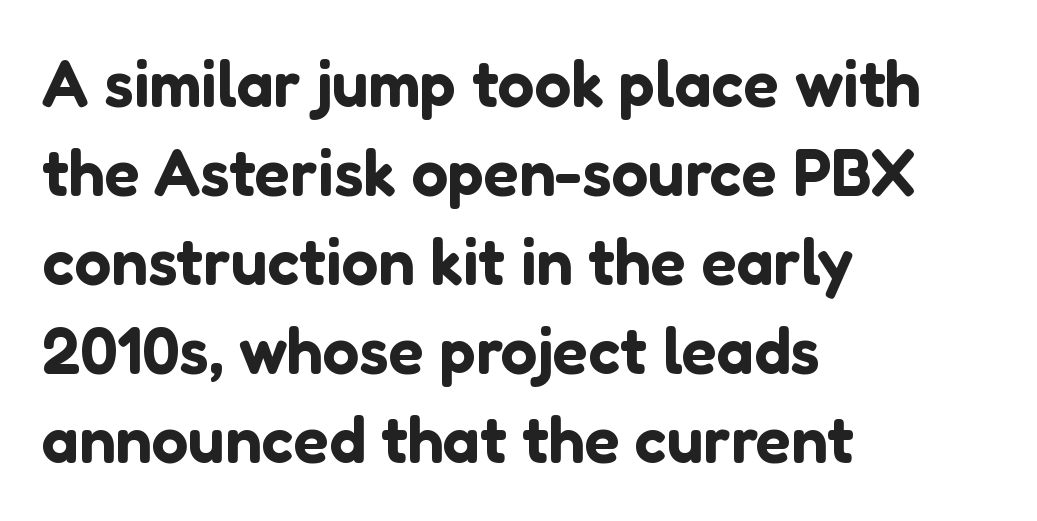
The image shows 65 px sans-serif type, upright; set left-aligned, normal line spacing (1.37x), normal letter spacing, not underlined; low stroke contrast and a medium x-height.
